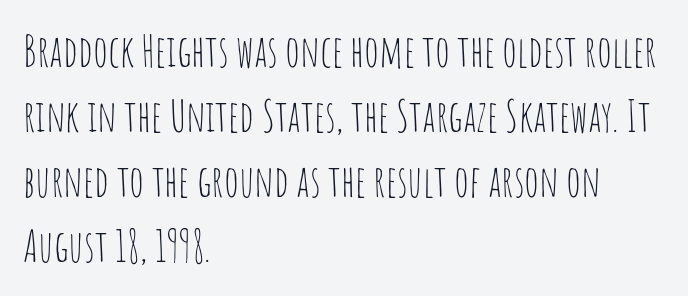
{"serif": "no", "italic": "no", "bold": "no", "weight": "thin", "width": "condensed", "stroke_contrast": "low", "x_height": "large", "monospaced": "no", "underline": "no", "align": "left", "line_spacing": "normal", "line_spacing_ratio": 1.51, "letter_spacing": "normal", "letter_spacing_em": 0.0, "glyph_px": 43}
